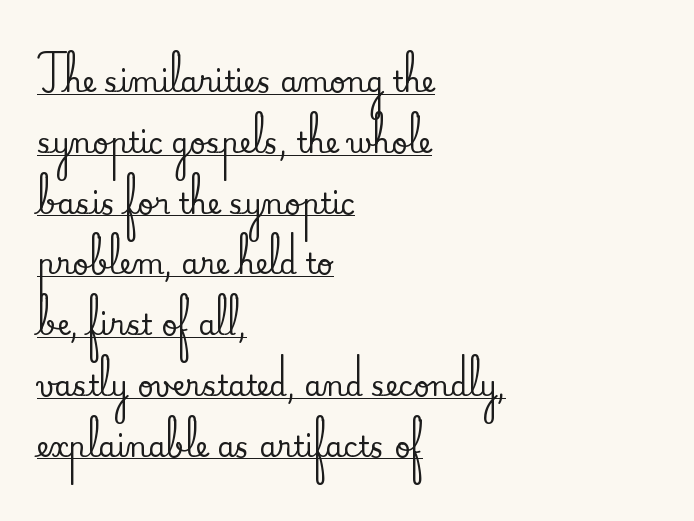
Underlined type. Widely set lines give the paragraph a tall, airy silhouette. Each line starts at the same left margin while the right side varies. Each letter's strokes conclude with small projecting serifs. A roman cut, with each character standing at attention.
